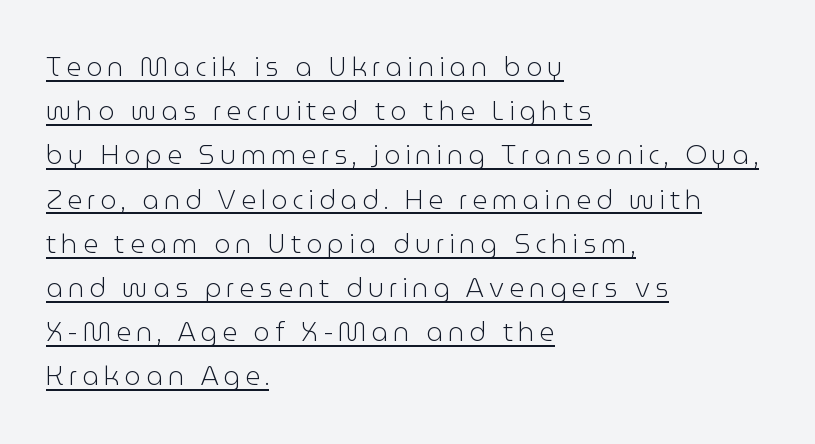
Q: Is the text bold? A: No.
Q: Is the text italic (slanted)? A: No, it is upright.
Q: Is the text underlined? A: Yes.
Q: How is the paragraph aligned? A: Left-aligned.
Q: Is the spacing between lines tight, normal or loose? A: Normal.
